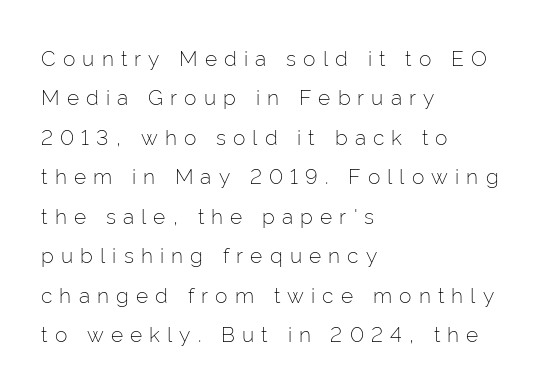
This is the regular roman posture of the typeface. Observe the wide spacing: letters keep a clear distance from each other. On a weight scale, this lands at 450 or below. The words here are not underlined.
